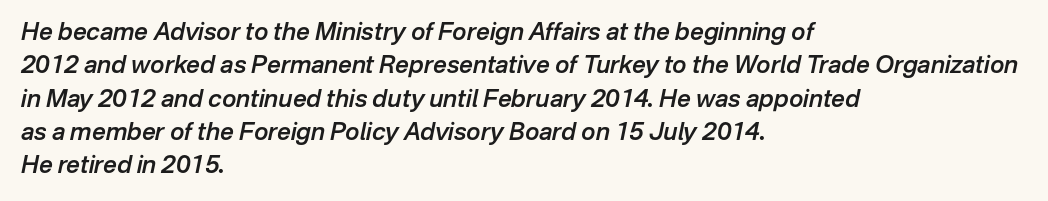
{"italic": "yes", "lean": "right", "slant_degrees": 12, "bold": "semi", "underline": "no", "align": "left", "line_spacing": "normal", "line_spacing_ratio": 1.39, "letter_spacing": "normal", "letter_spacing_em": 0.0, "glyph_px": 24}
